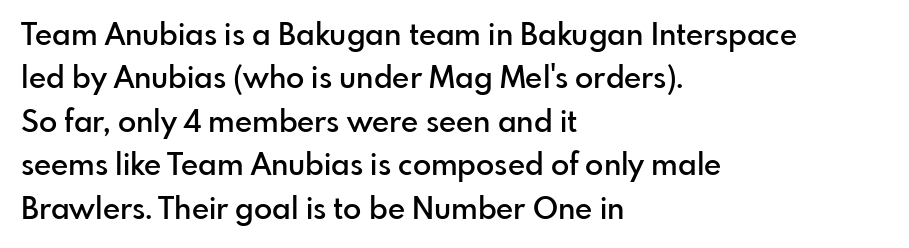
The image shows 30 px semibold sans-serif type, upright; set left-aligned, normal line spacing (1.45x), normal letter spacing, not underlined; low stroke contrast and a small x-height.
